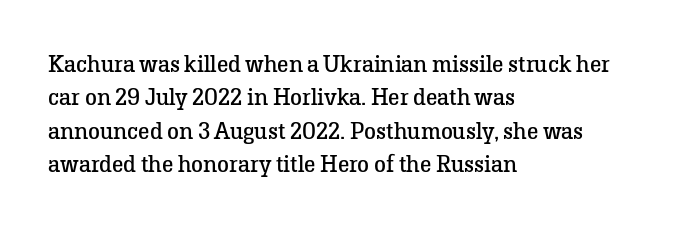
The letterforms sit at book weight or below. Posture: straight, roman, zero tilt. Tracking value appears to be zero — textbook default spacing. The passage shown stacks its lines at a standard gap. Is the block centered? No — it sits flush against the left margin. The foot of each line stays bare and open.
